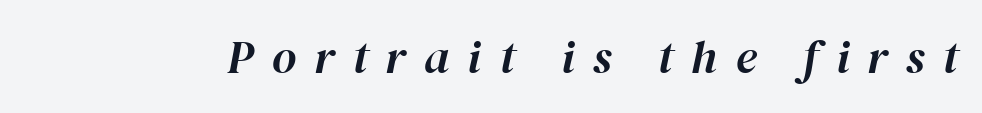
Q: Is the text italic (slanted)? A: Yes, it leans right by about 12 degrees.
Q: Is the text underlined? A: No.
Q: Is the spacing between letters normal or unusually wide? A: Unusually wide.
Q: Width (condensed, normal, or wide)? A: Normal.
Q: Stroke contrast? A: High.
Q: x-height? A: Medium.
Q: Monospaced? A: No.
